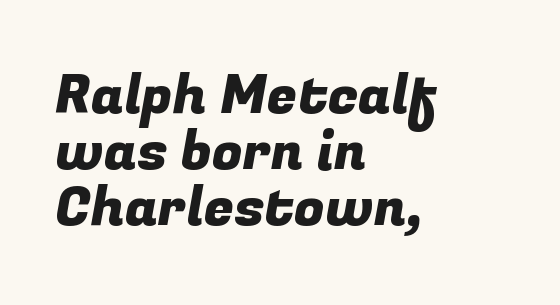
The line-height multiplier appears low, near solid setting. A typesetter would call this zero additional tracking. Descenders are the only things crossing below the line. Looks like regular typesetting: each glyph gets only the width it needs.
